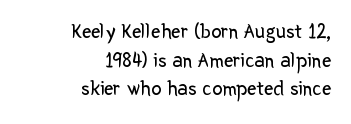
Q: Is the text bold? A: No.
Q: Is the text italic (slanted)? A: No, it is upright.
Q: Is the text underlined? A: No.
Q: How is the paragraph aligned? A: Right-aligned.
Q: Is the spacing between letters normal or unusually wide? A: Normal.
Q: Is the spacing between lines tight, normal or loose? A: Normal.
